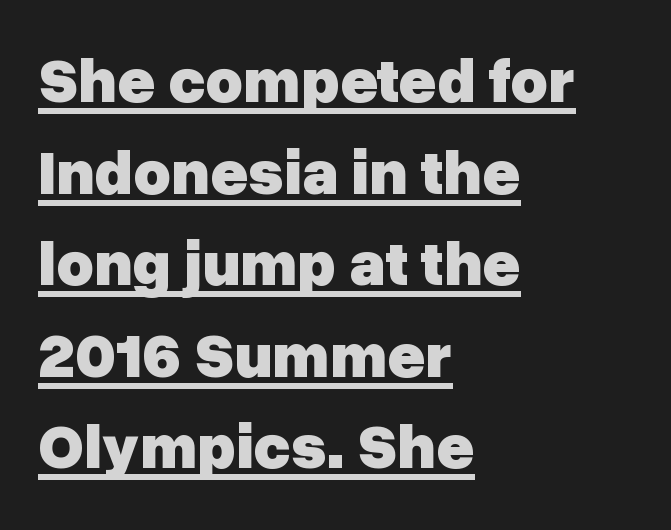
Is there an underline? Yes — a line sits under the letters. Each letter's strokes conclude bluntly, with no projecting serifs. The characters look thick and weighty, a clear bold. This sample has the flowing, uneven cadence of proportional lettering. Horizontally, the lines are justified to the leading edge only. Upright lettering throughout.
